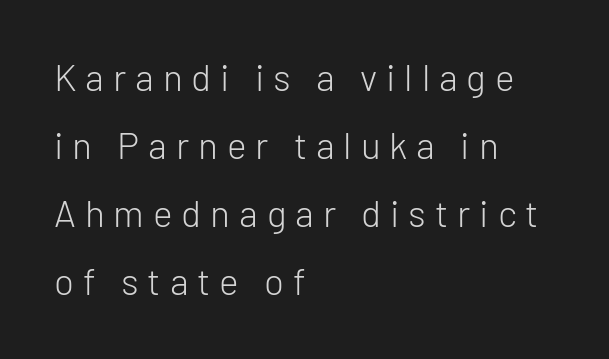
Q: Is the text bold? A: No.
Q: Is the text italic (slanted)? A: No, it is upright.
Q: Is the typeface a serif or a sans-serif typeface? A: Sans-serif.
Q: Is the text underlined? A: No.
Q: How is the paragraph aligned? A: Left-aligned.
Q: Is the spacing between letters normal or unusually wide? A: Unusually wide.
Q: Width (condensed, normal, or wide)? A: Normal.
Q: Stroke contrast? A: Low.
Q: x-height? A: Medium.
Q: Monospaced? A: No.
